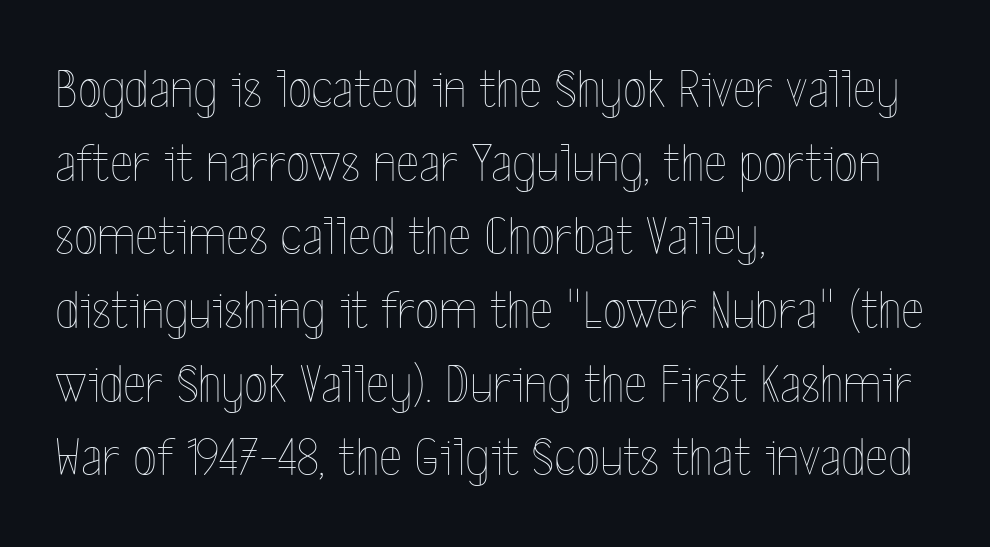
The image shows 55 px thin, condensed type, upright; set left-aligned, normal line spacing (1.34x), normal letter spacing, not underlined; a medium x-height.
